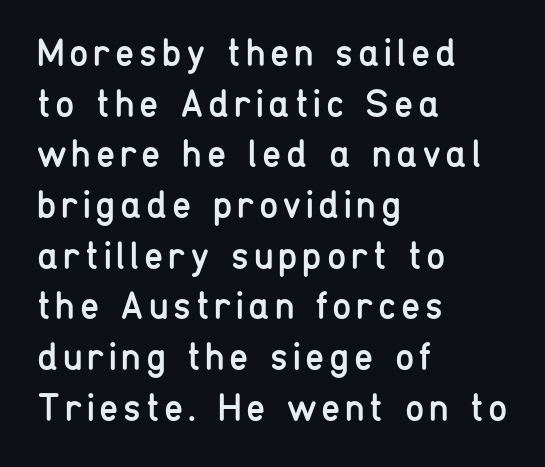
Just letters on the line, the space beneath them empty. The characters display no serif detailing; their extremities are plain. A light-to-regular cut is what we see here. The setting favours the left margin, as ordinary paragraphs usually do. The lines sit at an ordinary, default distance from one another.
